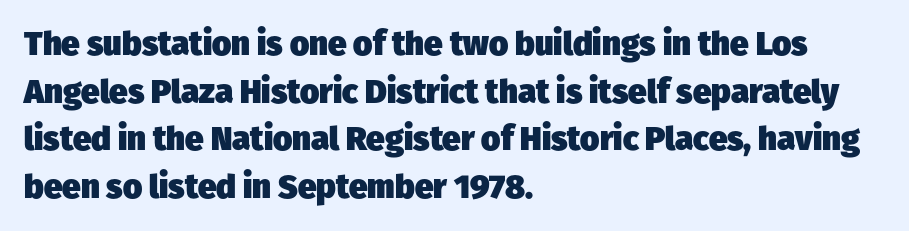
{"serif": "no", "bold": "yes", "weight": "heavy", "width": "normal", "stroke_contrast": "low", "x_height": "medium", "monospaced": "no", "underline": "no", "align": "left", "line_spacing": "normal", "line_spacing_ratio": 1.44, "letter_spacing": "normal", "letter_spacing_em": 0.0, "glyph_px": 33}
